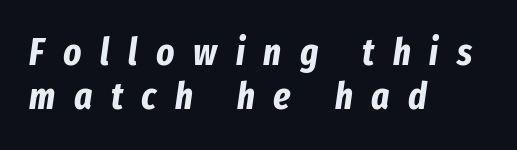
{"italic": "yes", "lean": "right", "slant_degrees": 8, "bold": "yes", "weight": "bold", "width": "condensed", "stroke_contrast": "low", "x_height": "medium", "monospaced": "no", "underline": "no", "align": "left", "line_spacing_ratio": 1.17, "letter_spacing": "wide", "letter_spacing_em": 0.49, "glyph_px": 38}
